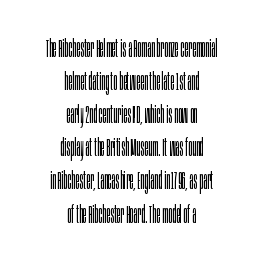
{"italic": "no", "bold": "no", "underline": "no", "align": "center", "line_spacing": "normal", "line_spacing_ratio": 1.38, "letter_spacing": "normal", "letter_spacing_em": 0.0, "glyph_px": 24}
